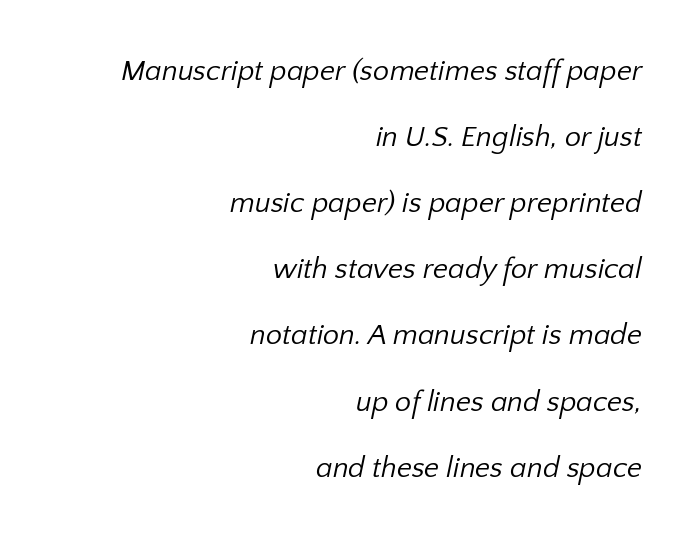
Q: Is the text bold? A: No.
Q: Is the typeface a serif or a sans-serif typeface? A: Sans-serif.
Q: Is the text underlined? A: No.
Q: How is the paragraph aligned? A: Right-aligned.
Q: Is the spacing between letters normal or unusually wide? A: Normal.
Q: Is the spacing between lines tight, normal or loose? A: Loose.
Q: Width (condensed, normal, or wide)? A: Normal.
Q: Stroke contrast? A: Low.
Q: x-height? A: Medium.
Q: Monospaced? A: No.
